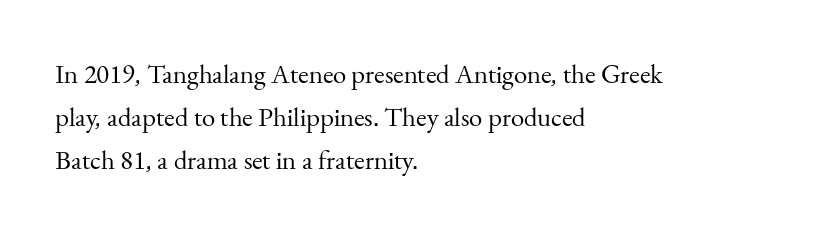
The image shows 27 px text type, upright; set left-aligned, normal line spacing (1.59x), normal letter spacing, not underlined.
